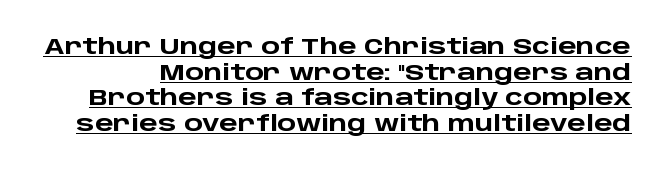
{"italic": "no", "bold": "yes", "underline": "yes", "line_spacing_ratio": 1.16, "letter_spacing": "normal", "letter_spacing_em": 0.0, "glyph_px": 22}
